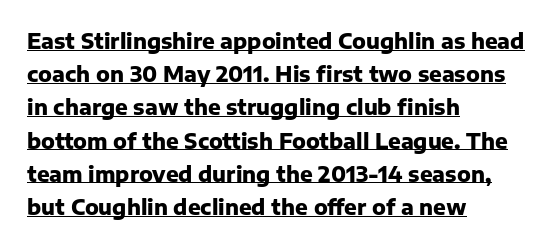
{"italic": "no", "bold": "yes", "underline": "yes", "align": "left", "line_spacing": "normal", "line_spacing_ratio": 1.58, "letter_spacing": "normal", "letter_spacing_em": 0.0, "glyph_px": 21}
